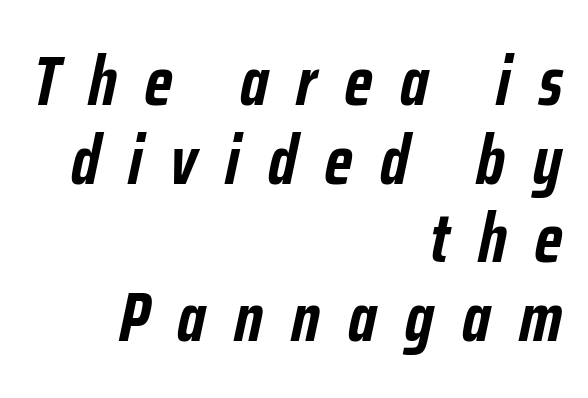
{"italic": "yes", "lean": "right", "slant_degrees": 12, "bold": "yes", "weight": "semibold", "width": "condensed", "stroke_contrast": "low", "x_height": "medium", "monospaced": "no", "underline": "no", "align": "right", "line_spacing": "tight", "line_spacing_ratio": 1.14, "letter_spacing": "wide", "letter_spacing_em": 0.41, "glyph_px": 69}
